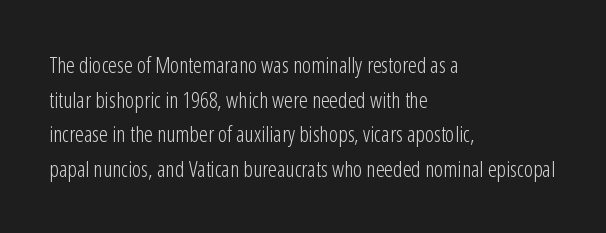
Q: Is the text bold? A: No.
Q: Is the text italic (slanted)? A: No, it is upright.
Q: Is the text underlined? A: No.
Q: How is the paragraph aligned? A: Left-aligned.
Q: Is the spacing between letters normal or unusually wide? A: Normal.
Q: Is the spacing between lines tight, normal or loose? A: Normal.
